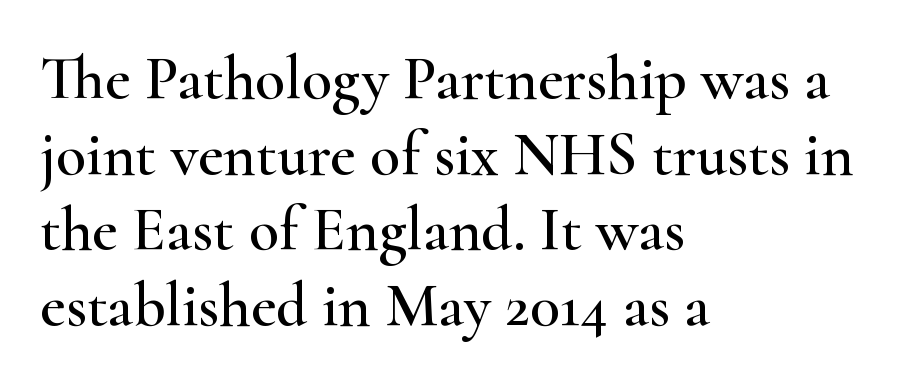
The image shows 62 px wide serif type, upright; set left-aligned, line spacing 1.22x, normal letter spacing, not underlined; high stroke contrast and a small x-height.
